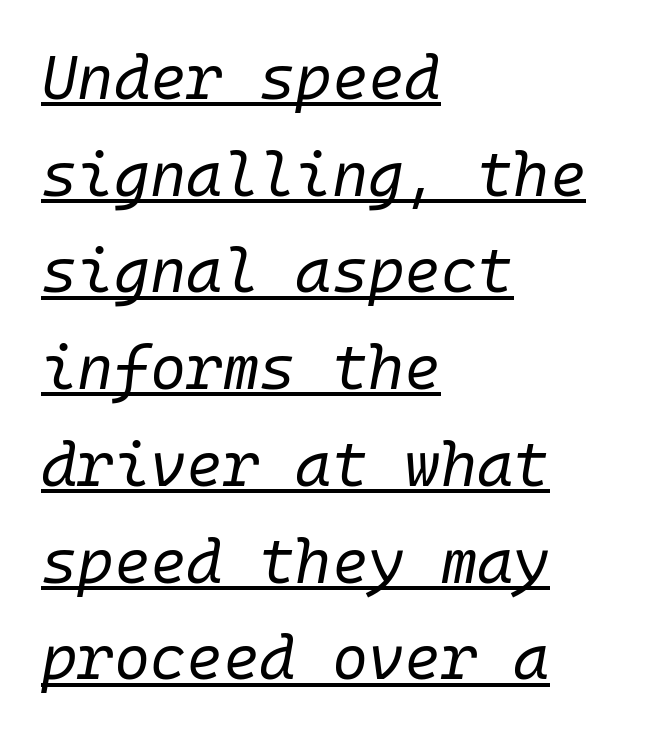
The image shows 62 px regular-weight type, italic (leaning right); set left-aligned, normal line spacing (1.56x), normal letter spacing, underlined; low stroke contrast and a medium x-height.
